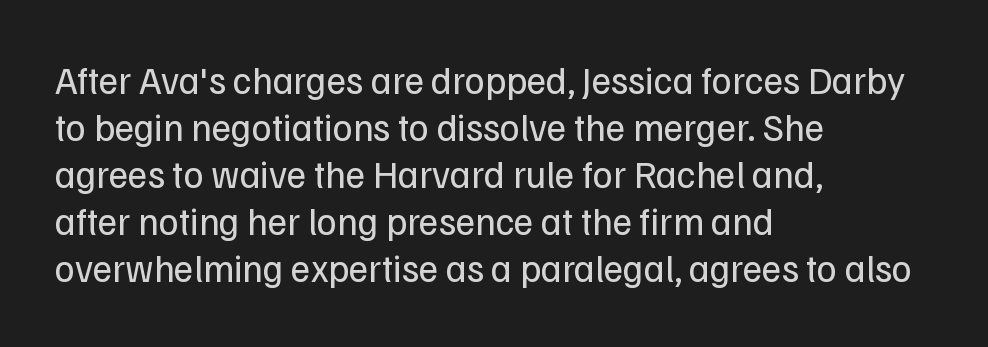
Q: Is the text bold? A: No.
Q: Is the text italic (slanted)? A: No, it is upright.
Q: Is the typeface a serif or a sans-serif typeface? A: Sans-serif.
Q: Is the text underlined? A: No.
Q: How is the paragraph aligned? A: Left-aligned.
Q: Is the spacing between letters normal or unusually wide? A: Normal.
Q: Width (condensed, normal, or wide)? A: Normal.
Q: Stroke contrast? A: Low.
Q: x-height? A: Medium.
Q: Monospaced? A: No.
